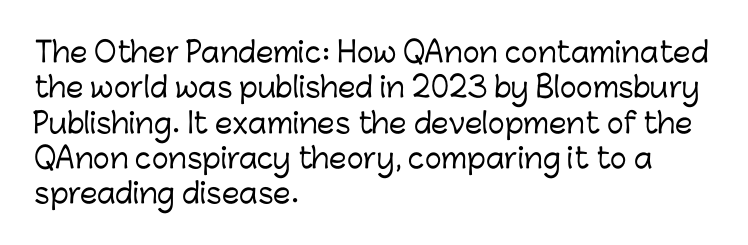
The image shows 28 px sans-serif type, upright; set left-aligned, normal line spacing (1.26x), normal letter spacing, not underlined; low stroke contrast and a medium x-height.
